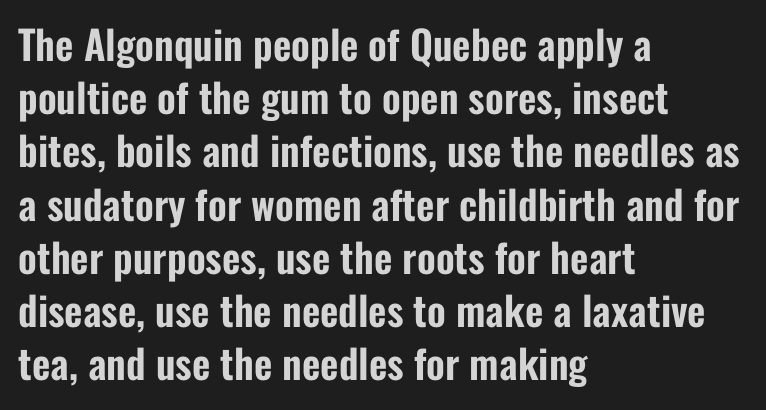
The image shows 40 px condensed sans-serif type, upright; set left-aligned, normal line spacing (1.33x), normal letter spacing, not underlined; low stroke contrast and a medium x-height.
